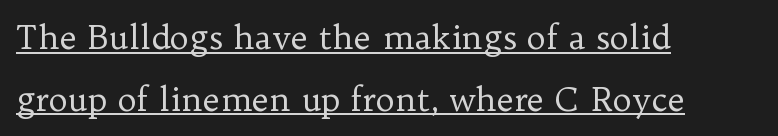
Q: Is the text bold? A: No.
Q: Is the text italic (slanted)? A: No, it is upright.
Q: Is the typeface a serif or a sans-serif typeface? A: Serif.
Q: Is the text underlined? A: Yes.
Q: How is the paragraph aligned? A: Left-aligned.
Q: Is the spacing between letters normal or unusually wide? A: Normal.
Q: Width (condensed, normal, or wide)? A: Normal.
Q: Stroke contrast? A: Low.
Q: x-height? A: Medium.
Q: Monospaced? A: No.
